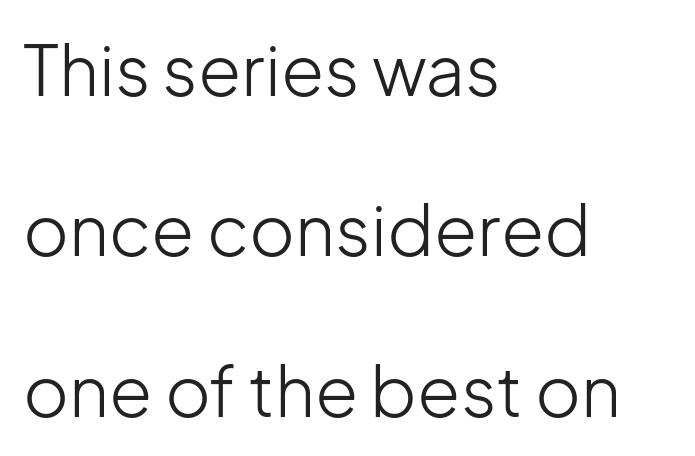
{"serif": "no", "italic": "no", "bold": "no", "weight": "light", "width": "normal", "stroke_contrast": "low", "x_height": "medium", "monospaced": "no", "underline": "no", "align": "left", "line_spacing": "loose", "line_spacing_ratio": 2.29, "letter_spacing": "normal", "letter_spacing_em": 0.0, "glyph_px": 70}
